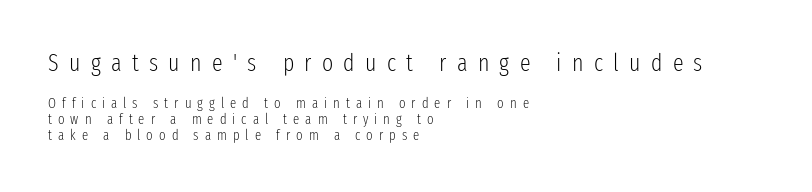
The image shows 24 px text type, upright; set left-aligned, tight line spacing (1.13x), unusually wide letter spacing (+0.43 em), not underlined; the first (top) block is 1.71x larger.
